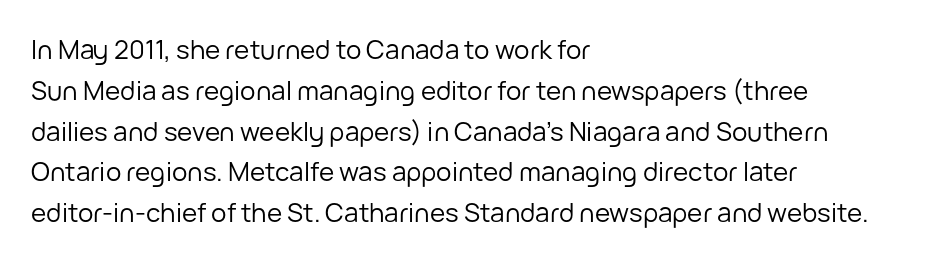
Q: Is the text bold? A: No.
Q: Is the text italic (slanted)? A: No, it is upright.
Q: Is the text underlined? A: No.
Q: How is the paragraph aligned? A: Left-aligned.
Q: Is the spacing between letters normal or unusually wide? A: Normal.
Q: Is the spacing between lines tight, normal or loose? A: Normal.
